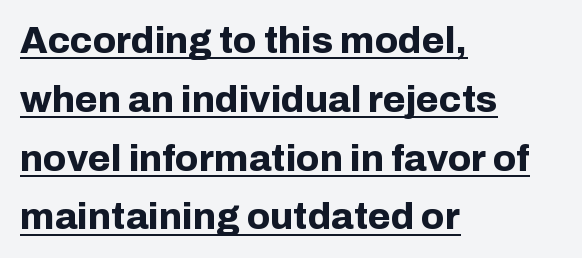
{"serif": "no", "italic": "no", "bold": "yes", "weight": "bold", "width": "normal", "stroke_contrast": "low", "x_height": "medium", "monospaced": "no", "underline": "yes", "align": "left", "line_spacing": "normal", "line_spacing_ratio": 1.59, "letter_spacing": "normal", "letter_spacing_em": 0.0, "glyph_px": 37}
